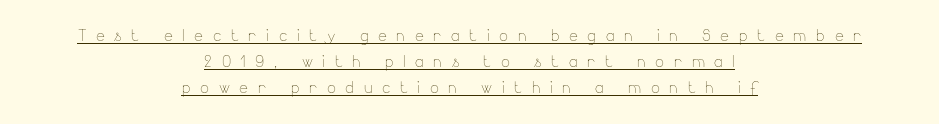
The image shows 21 px text type, upright; set centered, line spacing 1.23x, unusually wide letter spacing (+0.46 em), underlined.
